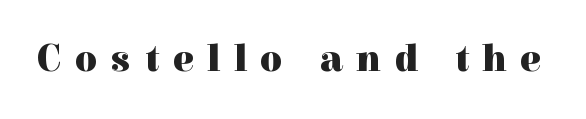
{"serif": "yes", "italic": "no", "bold": "yes", "weight": "heavy", "width": "normal", "x_height": "medium", "monospaced": "no", "underline": "no", "letter_spacing": "wide", "letter_spacing_em": 0.36, "glyph_px": 38}
